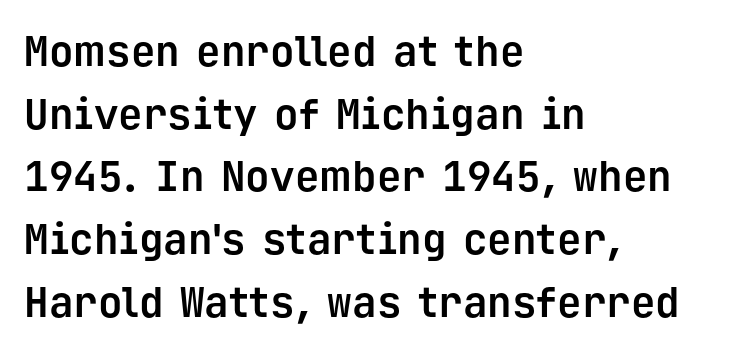
Q: Is the text bold? A: Yes.
Q: Is the text italic (slanted)? A: No, it is upright.
Q: Is the typeface a serif or a sans-serif typeface? A: Sans-serif.
Q: Is the text underlined? A: No.
Q: How is the paragraph aligned? A: Left-aligned.
Q: Is the spacing between letters normal or unusually wide? A: Normal.
Q: Is the spacing between lines tight, normal or loose? A: Normal.
Q: Width (condensed, normal, or wide)? A: Normal.
Q: Stroke contrast? A: Low.
Q: x-height? A: Medium.
Q: Monospaced? A: Yes.
